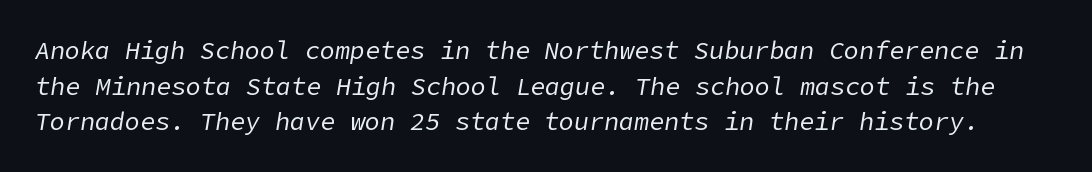
Each word holds together tightly as a unit, with standard inter-letter gaps. When letters slant like this, we call the style italic. Any mark beneath the type? The region is blank. Vertically, the passage feels balanced, rows spaced as you'd expect. Stem width sits at or under what a default text font uses.
